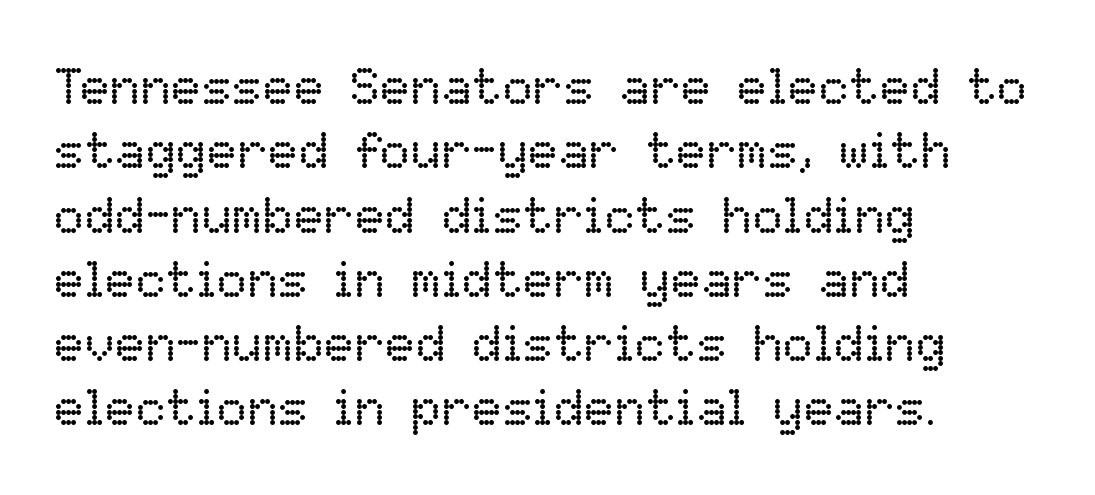
Q: Is the text bold? A: No.
Q: Is the text italic (slanted)? A: No, it is upright.
Q: Is the text underlined? A: No.
Q: How is the paragraph aligned? A: Left-aligned.
Q: Is the spacing between letters normal or unusually wide? A: Normal.
Q: Is the spacing between lines tight, normal or loose? A: Normal.
Q: Width (condensed, normal, or wide)? A: Normal.
Q: Stroke contrast? A: Low.
Q: x-height? A: Medium.
Q: Monospaced? A: No.
